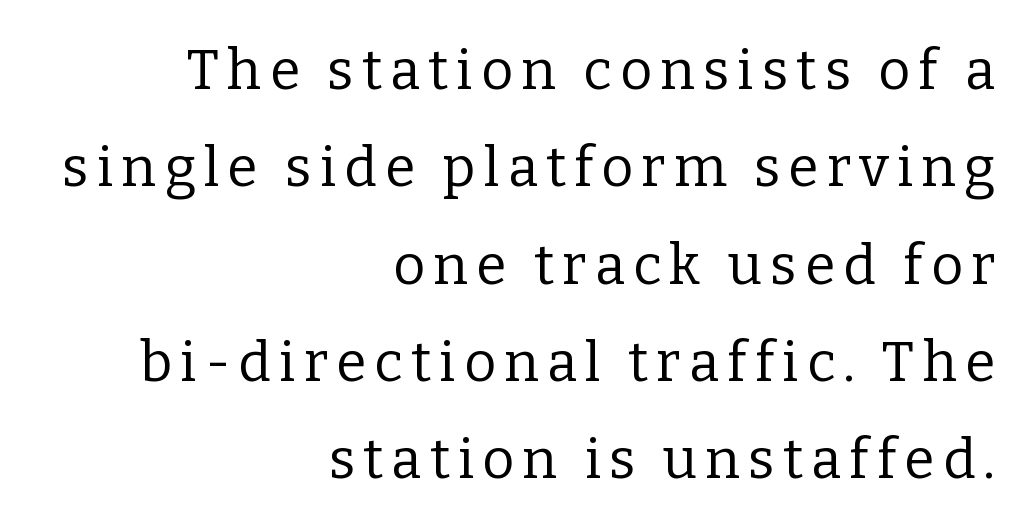
In terms of letterform style, serifs are clearly present. The letters advance in unequal steps, a hallmark of proportional type. The text block is weighted toward the right margin, trailing off unevenly leftward. Anything drawn beneath the words? Only blank space. When letters stand straight like this, we call the style roman or upright. Weight class: somewhere from thin through regular.
